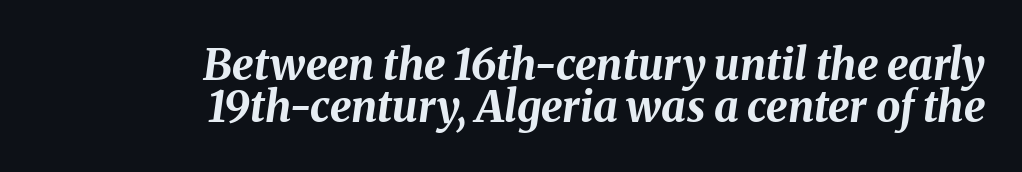
This block would grow much taller if given ordinary leading; it's compressed now. Is the letter spacing exaggerated? No — it looks like the ordinary default. Plain, unruled lines of type. Reading down the block, your eye finds every line finishing at a fixed right position.
